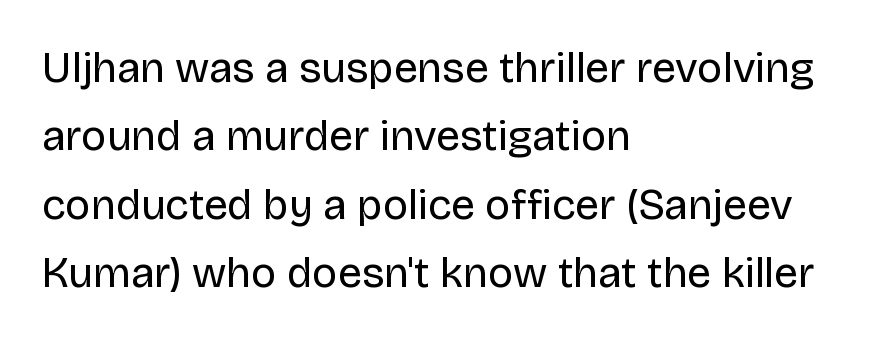
{"serif": "no", "italic": "no", "bold": "no", "weight": "regular", "width": "normal", "stroke_contrast": "low", "x_height": "large", "monospaced": "no", "underline": "no", "align": "left", "line_spacing": "normal", "line_spacing_ratio": 1.59, "letter_spacing": "normal", "letter_spacing_em": 0.0, "glyph_px": 43}
